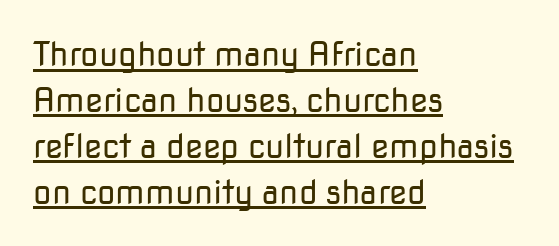
{"serif": "no", "italic": "no", "bold": "no", "weight": "regular", "width": "normal", "stroke_contrast": "low", "x_height": "medium", "monospaced": "no", "underline": "yes", "align": "left", "line_spacing": "normal", "line_spacing_ratio": 1.39, "letter_spacing": "normal", "letter_spacing_em": 0.0, "glyph_px": 33}
